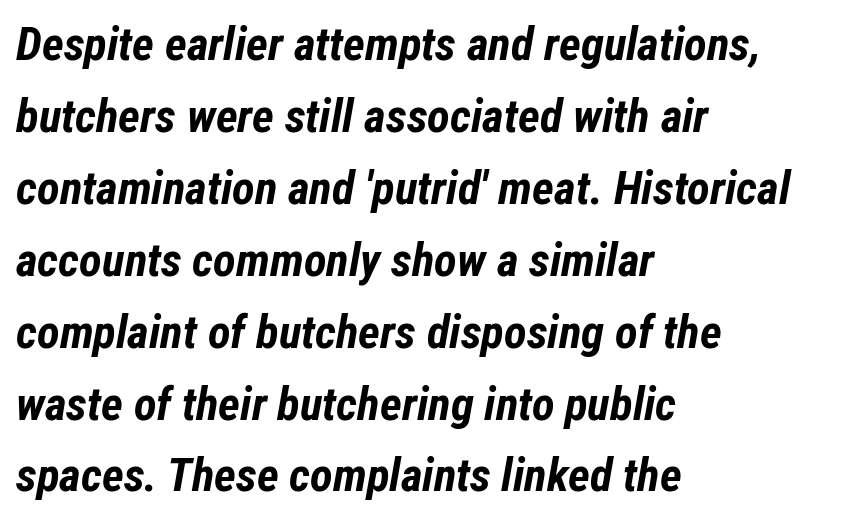
{"italic": "yes", "lean": "right", "slant_degrees": 12, "bold": "yes", "weight": "bold", "width": "condensed", "stroke_contrast": "low", "x_height": "medium", "monospaced": "no", "underline": "no", "align": "left", "line_spacing": "normal", "line_spacing_ratio": 1.53, "letter_spacing": "normal", "letter_spacing_em": 0.0, "glyph_px": 47}
